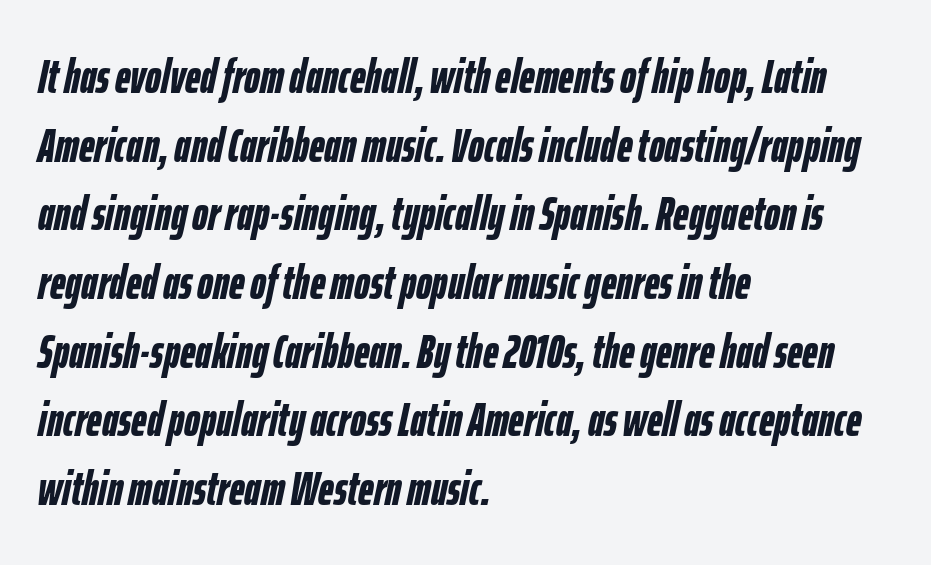
A dark, heavy texture on the line: the type is bold. The lines sit at an ordinary, default distance from one another. Check under the words: just untouched page. The passage is arranged the way most books set body copy — flush left. The gaps between neighbouring characters are ordinary and unremarkable. Italic: yes, the glyphs are oblique.
